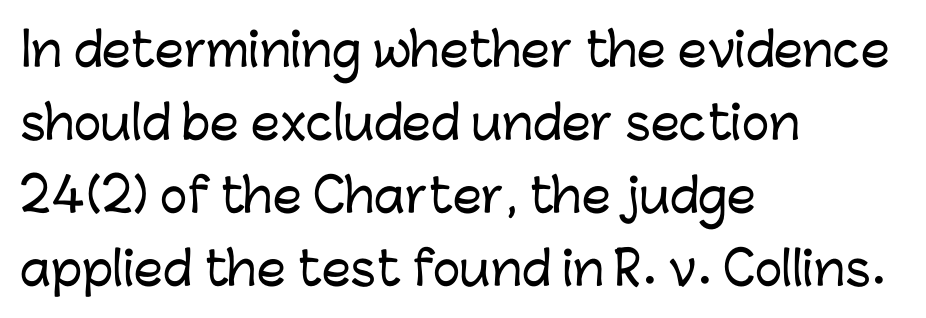
The image shows 46 px sans-serif type, upright; set left-aligned, normal line spacing (1.59x), normal letter spacing, not underlined; low stroke contrast and a medium x-height.
